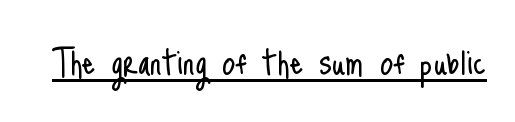
Q: Is the text bold? A: No.
Q: Is the text italic (slanted)? A: No, it is upright.
Q: Is the typeface a serif or a sans-serif typeface? A: Sans-serif.
Q: Is the text underlined? A: Yes.
Q: Is the spacing between letters normal or unusually wide? A: Normal.
Q: Width (condensed, normal, or wide)? A: Condensed.
Q: Stroke contrast? A: Low.
Q: x-height? A: Small.
Q: Monospaced? A: No.
